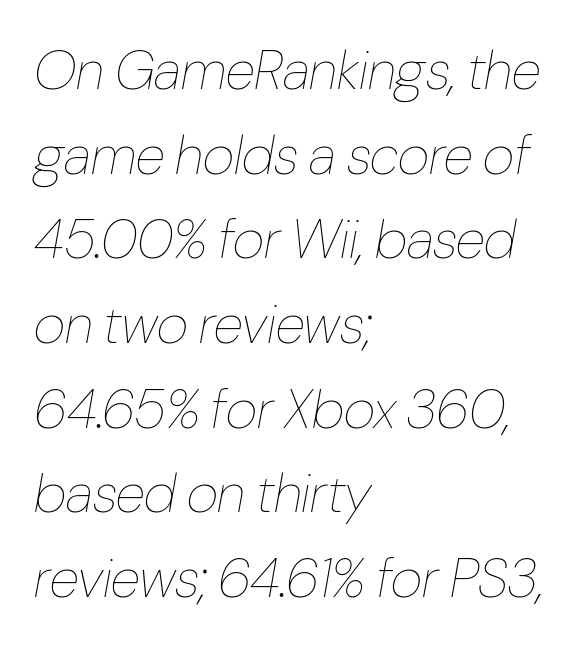
The image shows 55 px thin, condensed type, italic (leaning right); set left-aligned, normal line spacing (1.54x), normal letter spacing, not underlined; low stroke contrast and a medium x-height.
